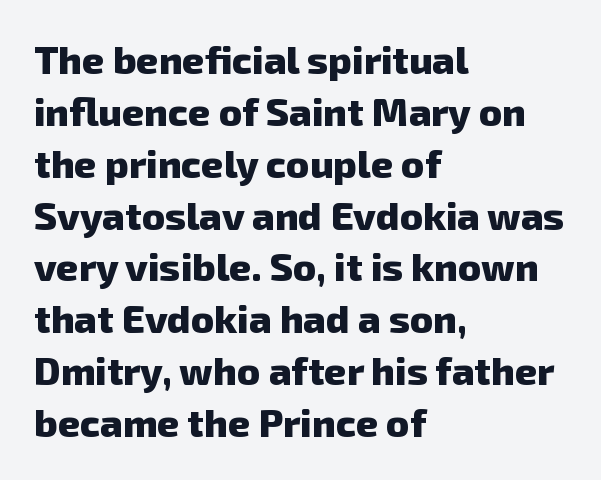
Each letter keeps its own natural width here, so spacing adapts to shape. These lines keep a tight, regular rhythm from letter to letter. The designer left line spacing at the default. The setting favours the left margin, as ordinary paragraphs usually do. I'd describe the lettering as bold — thick and assertive.
